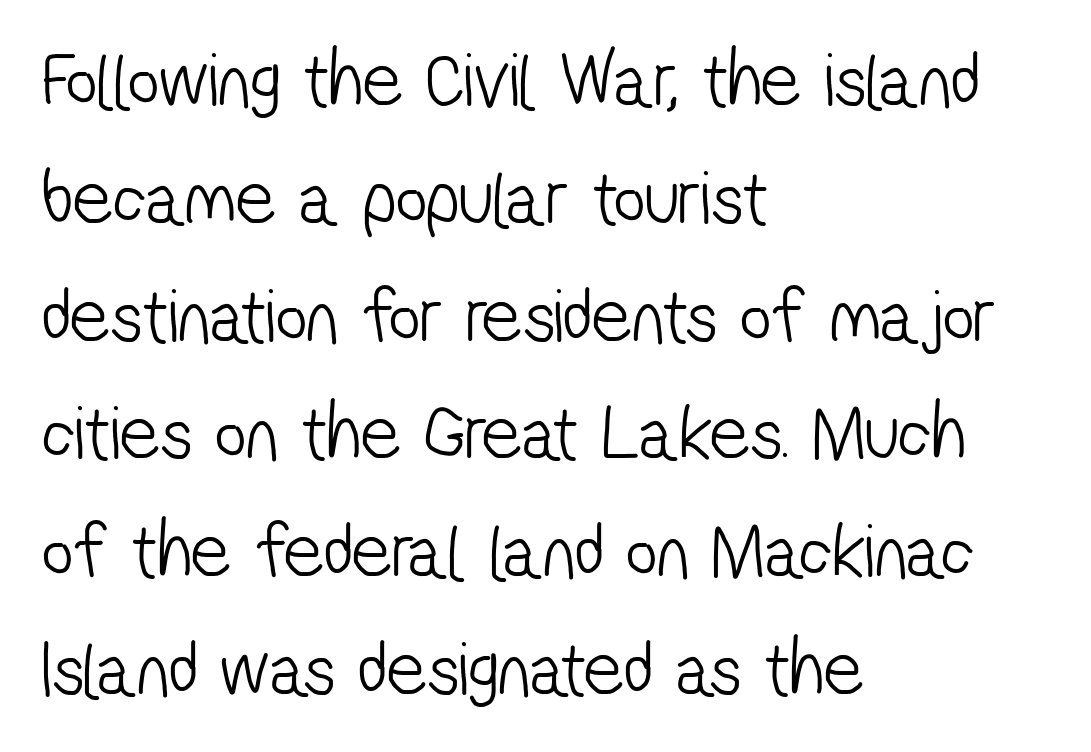
Q: Is the text bold? A: No.
Q: Is the typeface a serif or a sans-serif typeface? A: Sans-serif.
Q: Is the text underlined? A: No.
Q: How is the paragraph aligned? A: Left-aligned.
Q: Is the spacing between letters normal or unusually wide? A: Normal.
Q: Is the spacing between lines tight, normal or loose? A: Normal.
Q: Width (condensed, normal, or wide)? A: Condensed.
Q: Stroke contrast? A: Low.
Q: x-height? A: Medium.
Q: Monospaced? A: No.
